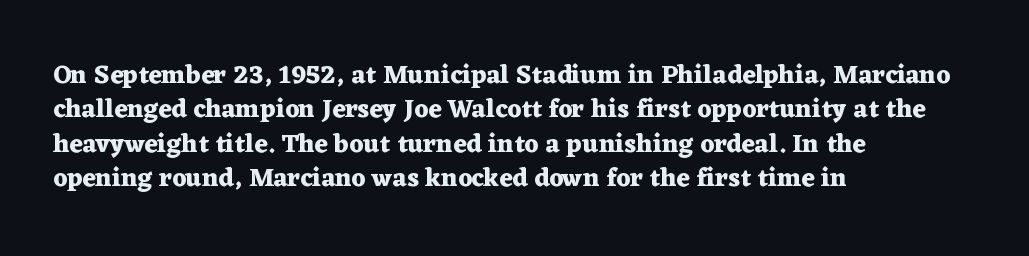
{"italic": "no", "bold": "yes", "underline": "no", "align": "left", "line_spacing": "normal", "line_spacing_ratio": 1.32, "letter_spacing": "normal", "letter_spacing_em": 0.0, "glyph_px": 26}
